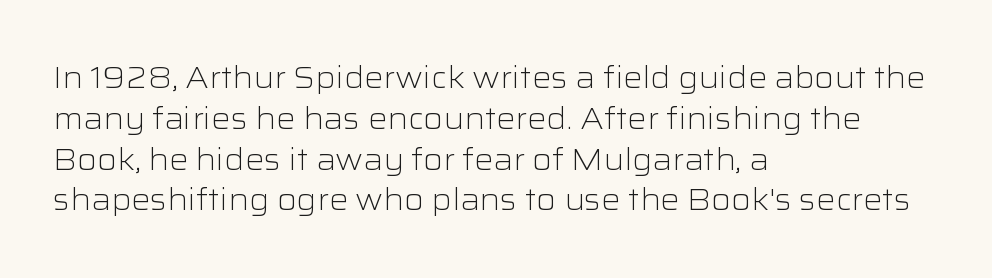
{"serif": "no", "italic": "no", "bold": "no", "weight": "light", "width": "wide", "stroke_contrast": "low", "x_height": "medium", "monospaced": "no", "underline": "no", "align": "left", "line_spacing": "normal", "line_spacing_ratio": 1.36, "letter_spacing": "normal", "letter_spacing_em": 0.0, "glyph_px": 30}
